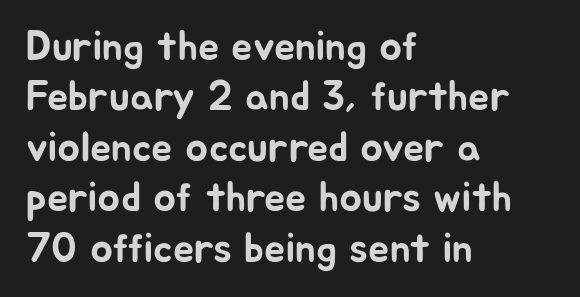
The image shows 42 px sans-serif type, upright; set left-aligned, line spacing 1.2x, normal letter spacing, not underlined; low stroke contrast and a medium x-height.
